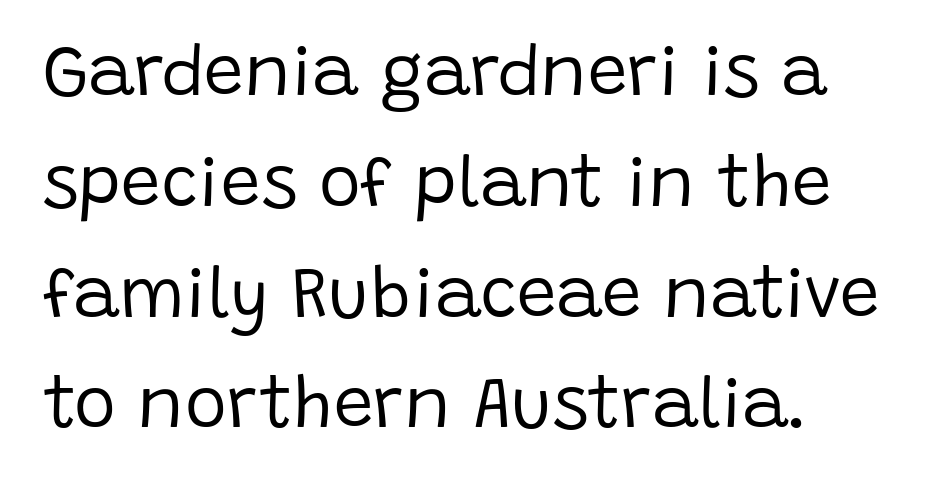
Tall strokes in this sample are plumb rather than angled. Line beginnings align vertically; line endings do not. In terms of leading, this rendering sits right in the middle. Decoration check: the copy has no underline. The typeface has the unassuming heft of standard copy or less.
